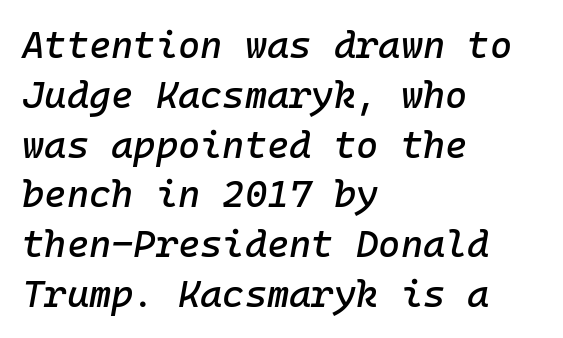
Whoever set this chose a conventional vertical rhythm. Honestly, there is no underline to notice here at all. These lines are set flush left with a ragged right edge. The passage shown is typed in a monospace face where columns stay perfectly aligned.
